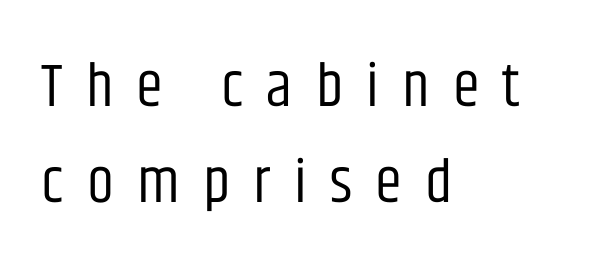
The image shows 61 px regular-weight, condensed sans-serif type, upright; set left-aligned, normal line spacing (1.58x), unusually wide letter spacing (+0.38 em), not underlined; low stroke contrast and a large x-height.
